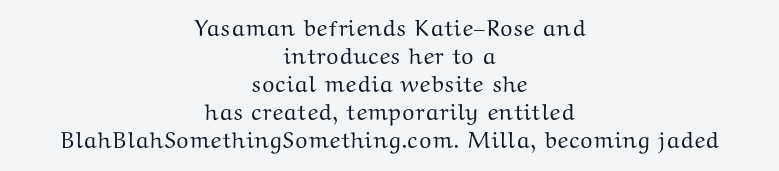
These lines stack symmetrically, like a column narrowing and widening about its center. Style check: upright. Each word holds together tightly as a unit, with standard inter-letter gaps. Words float on clear page, feet unadorned.
